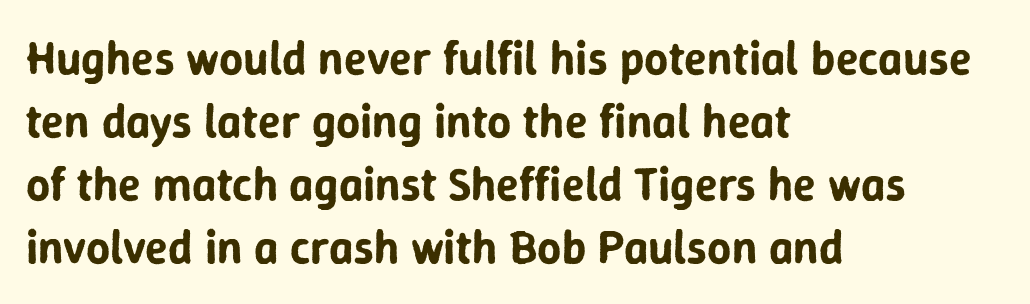
This sample keeps an unexceptional amount of space between lines. Think of a printed novel: that variable character pitch is what you see here. The face used here is rendered with its standard letterfit. Is the block centered? No — it sits flush against the left margin. A bare baseline throughout the passage. Designer's note — italics off, roman on.
